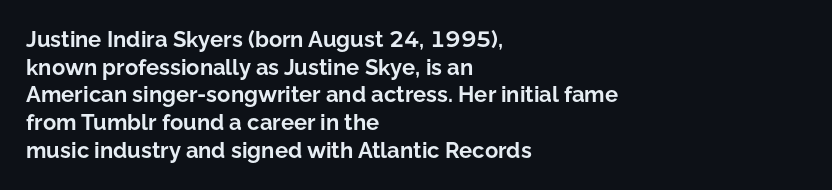
Q: Is the text bold? A: Yes.
Q: Is the text italic (slanted)? A: No, it is upright.
Q: Is the text underlined? A: No.
Q: How is the paragraph aligned? A: Left-aligned.
Q: Is the spacing between letters normal or unusually wide? A: Normal.
Q: Is the spacing between lines tight, normal or loose? A: Normal.
